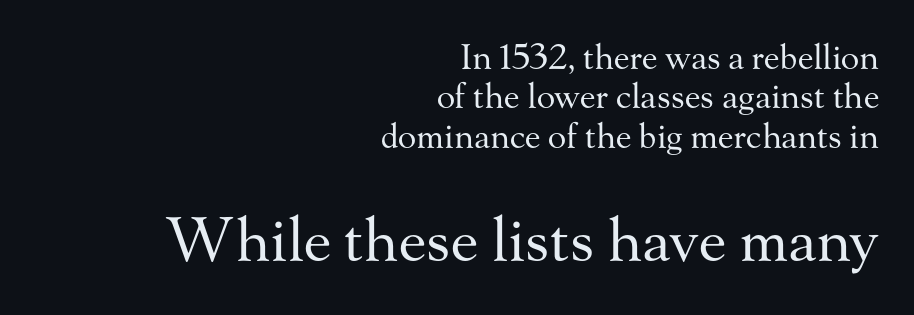
Yep, those are serifs on the letters. Two sizes are in play, and the larger belongs to the second block. The ragged edge is on the left, which tells us the setting is flush right. Tracking value appears to be zero — textbook default spacing.
